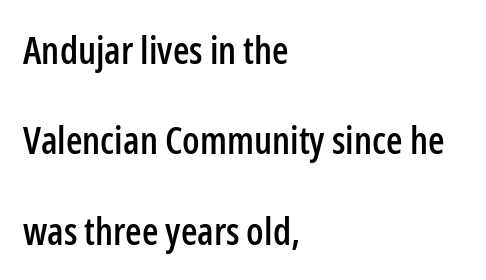
{"serif": "no", "italic": "no", "width": "condensed", "stroke_contrast": "low", "x_height": "medium", "monospaced": "no", "underline": "no", "align": "left", "line_spacing": "loose", "line_spacing_ratio": 2.38, "letter_spacing": "normal", "letter_spacing_em": 0.0, "glyph_px": 38}
